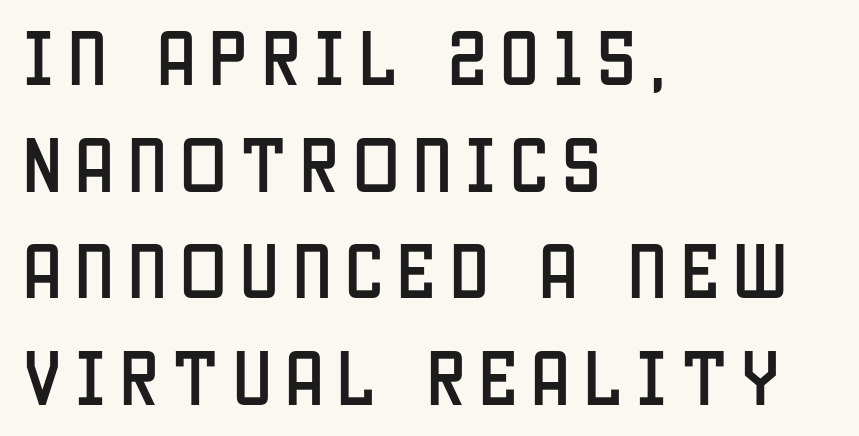
{"serif": "no", "italic": "no", "width": "condensed", "stroke_contrast": "low", "x_height": "large", "monospaced": "no", "underline": "no", "align": "left", "line_spacing_ratio": 1.72, "letter_spacing": "wide", "letter_spacing_em": 0.22, "glyph_px": 62}
